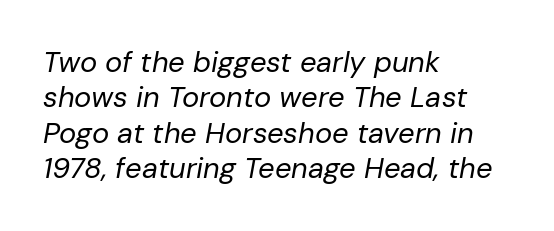
Q: Is the text bold? A: No.
Q: Is the text italic (slanted)? A: Yes, it leans right by about 10 degrees.
Q: Is the text underlined? A: No.
Q: How is the paragraph aligned? A: Left-aligned.
Q: Is the spacing between letters normal or unusually wide? A: Normal.
Q: Width (condensed, normal, or wide)? A: Normal.
Q: Stroke contrast? A: Low.
Q: x-height? A: Medium.
Q: Monospaced? A: No.
